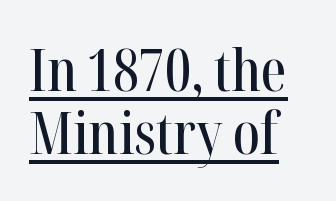
Q: Is the text italic (slanted)? A: No, it is upright.
Q: Is the typeface a serif or a sans-serif typeface? A: Serif.
Q: Is the text underlined? A: Yes.
Q: How is the paragraph aligned? A: Left-aligned.
Q: Is the spacing between letters normal or unusually wide? A: Normal.
Q: Is the spacing between lines tight, normal or loose? A: Tight.
Q: Width (condensed, normal, or wide)? A: Condensed.
Q: Stroke contrast? A: High.
Q: x-height? A: Medium.
Q: Monospaced? A: No.
